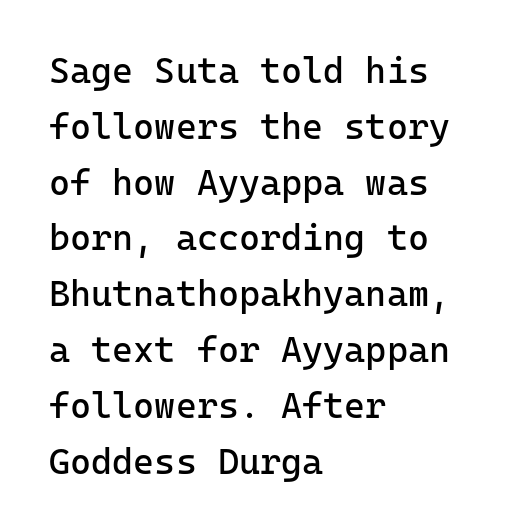
The image shows 36 px regular-weight sans-serif type, upright, monospaced; set left-aligned, normal line spacing (1.55x), normal letter spacing, not underlined; low stroke contrast and a medium x-height.
